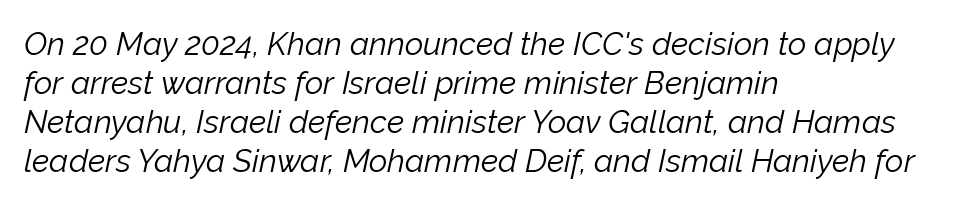
The image shows 32 px light type, italic (leaning right); set left-aligned, line spacing 1.22x, normal letter spacing, not underlined; low stroke contrast and a medium x-height.
